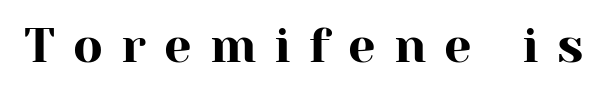
Q: Is the text italic (slanted)? A: No, it is upright.
Q: Is the typeface a serif or a sans-serif typeface? A: Serif.
Q: Is the text underlined? A: No.
Q: Is the spacing between letters normal or unusually wide? A: Unusually wide.
Q: Width (condensed, normal, or wide)? A: Normal.
Q: Stroke contrast? A: High.
Q: x-height? A: Medium.
Q: Monospaced? A: No.
